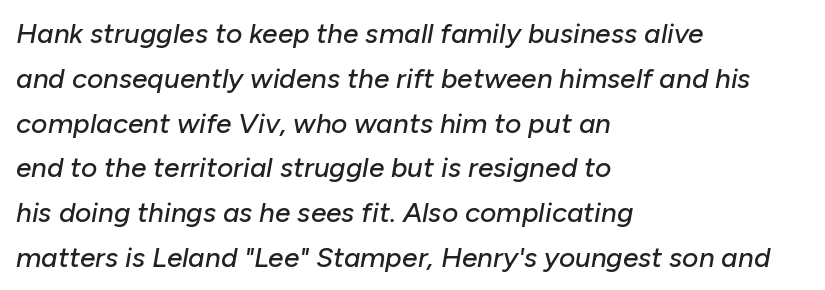
The lines in this sample share a left origin and differ only in where they stop. Is the type slanted? Yes — the strokes lean at a clear angle. The leading is moderate, giving the passage an even texture. Looks like regular typesetting: each glyph gets only the width it needs. Tracking here is standard; glyphs follow each other at the usual distance. The string is rendered with underlining switched off.
